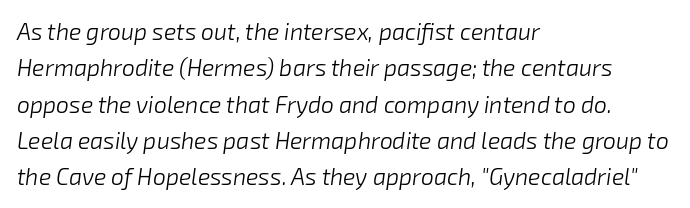
{"italic": "yes", "lean": "right", "slant_degrees": 8, "bold": "no", "underline": "no", "align": "left", "line_spacing": "normal", "line_spacing_ratio": 1.58, "letter_spacing": "normal", "letter_spacing_em": 0.0, "glyph_px": 23}
